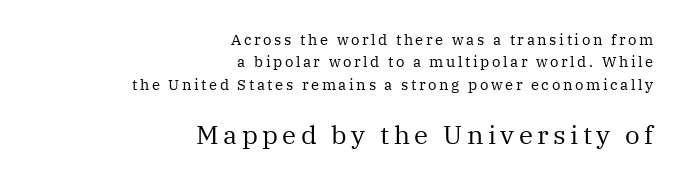
The image shows 26 px text type, upright; set right-aligned, normal line spacing (1.49x), not underlined; the second (bottom) block is 1.73x larger.
